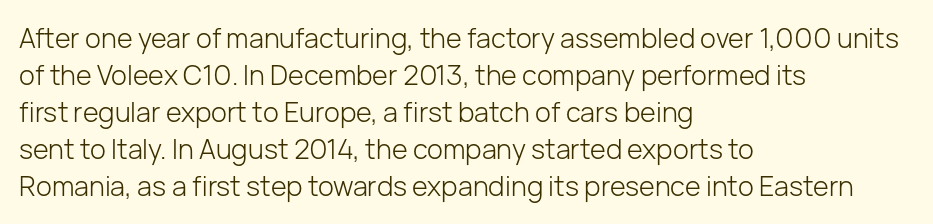
Q: Is the text bold? A: No.
Q: Is the text italic (slanted)? A: No, it is upright.
Q: Is the text underlined? A: No.
Q: How is the paragraph aligned? A: Left-aligned.
Q: Is the spacing between letters normal or unusually wide? A: Normal.
Q: Is the spacing between lines tight, normal or loose? A: Normal.
